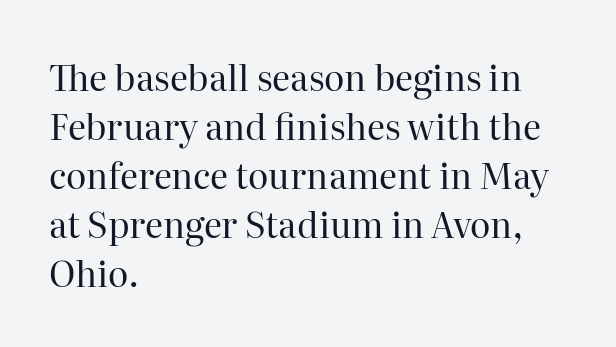
Q: Is the text bold? A: No.
Q: Is the text italic (slanted)? A: No, it is upright.
Q: Is the typeface a serif or a sans-serif typeface? A: Serif.
Q: Is the text underlined? A: No.
Q: How is the paragraph aligned? A: Left-aligned.
Q: Is the spacing between letters normal or unusually wide? A: Normal.
Q: Is the spacing between lines tight, normal or loose? A: Normal.
Q: Width (condensed, normal, or wide)? A: Normal.
Q: Stroke contrast? A: High.
Q: x-height? A: Medium.
Q: Monospaced? A: No.
